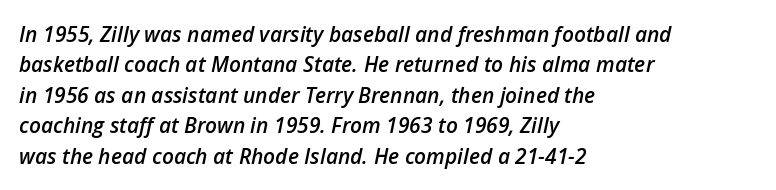
A semibold gives these letters moderate extra thickness, short of bold. If you measured baseline to baseline, you'd find a middling distance. Spacing between characters is what you'd get straight out of the box. The letters are slanted; this is an italic face. A student would call this left alignment; a typographer would say flush left, rag right. Underlining? Definitely not there.
